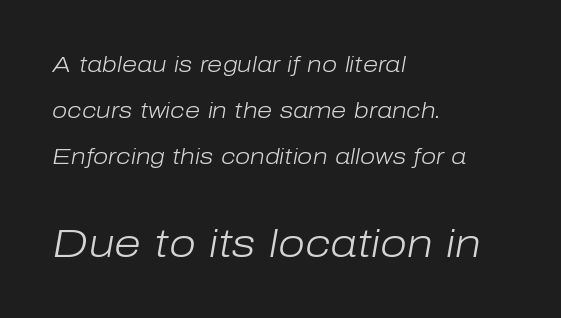
Spacing verdict: proportional, widths tailored to each character. The characters are drawn with everyday or finer stroke widths. How would I describe the line gaps? Wide and relaxed. Words appear dense and cohesive because spacing is normal. The text block is weighted toward the left margin, trailing off unevenly rightward. Rendered with sloped, italic letterforms.
